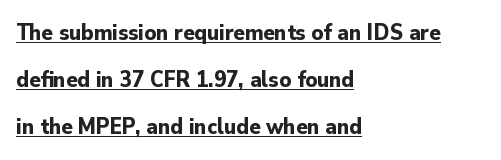
The image shows 23 px bold type, upright; set left-aligned, loose line spacing (2.05x), normal letter spacing, underlined.
